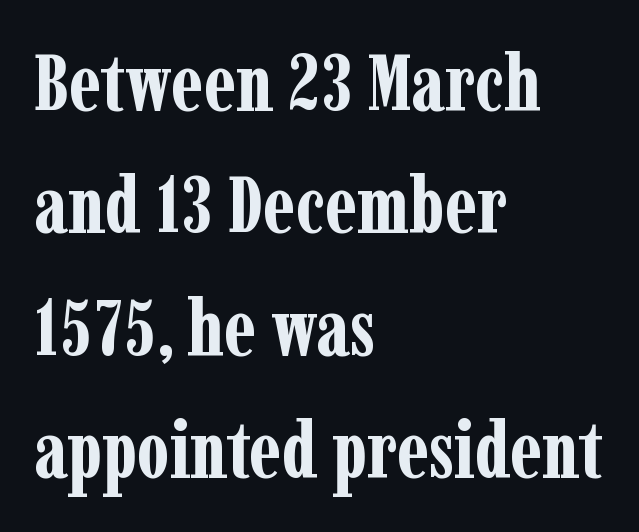
The image shows 79 px bold, condensed serif type, upright; set left-aligned, normal line spacing (1.55x), normal letter spacing, not underlined; low stroke contrast and a medium x-height.
